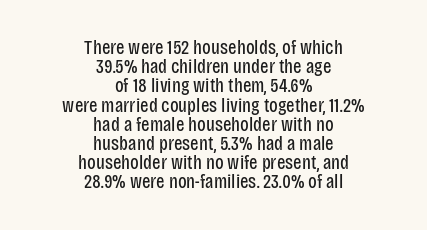
The letters stand straight up with perfectly vertical stems. The typesetter chose a symmetrical, centered arrangement here. These glyphs show unthickened strokes, regular width or finer. Caption: standard tracking, unaltered. The area under the type is left untouched.
